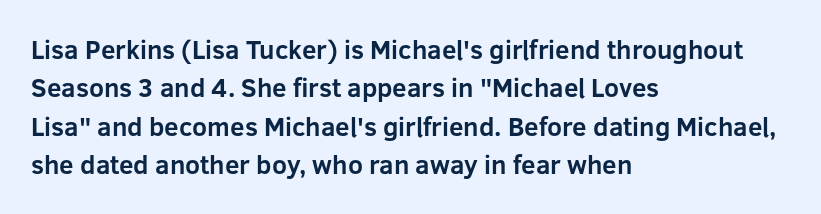
{"italic": "no", "bold": "yes", "underline": "no", "align": "left", "line_spacing": "normal", "line_spacing_ratio": 1.48, "letter_spacing": "normal", "letter_spacing_em": 0.0, "glyph_px": 26}
